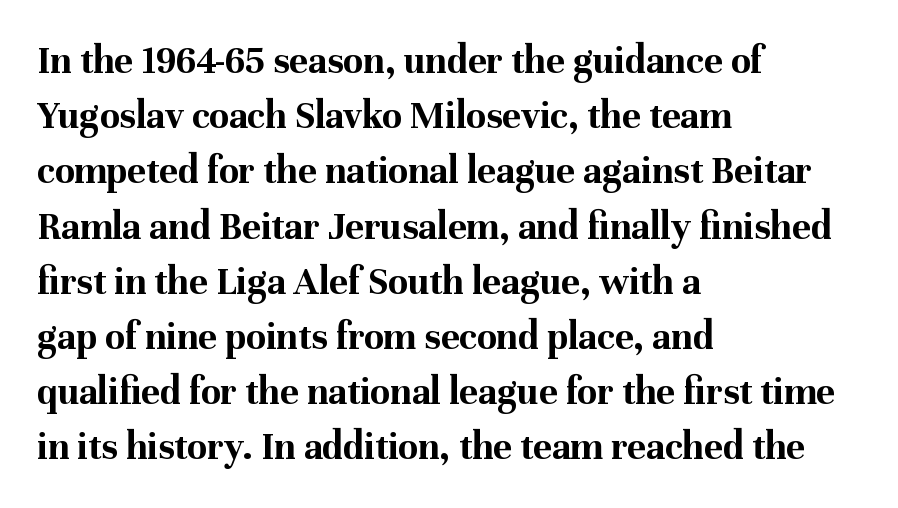
{"serif": "yes", "italic": "no", "bold": "yes", "weight": "bold", "width": "normal", "stroke_contrast": "medium", "x_height": "medium", "monospaced": "no", "underline": "no", "align": "left", "line_spacing": "normal", "line_spacing_ratio": 1.38, "letter_spacing": "normal", "letter_spacing_em": 0.0, "glyph_px": 40}
